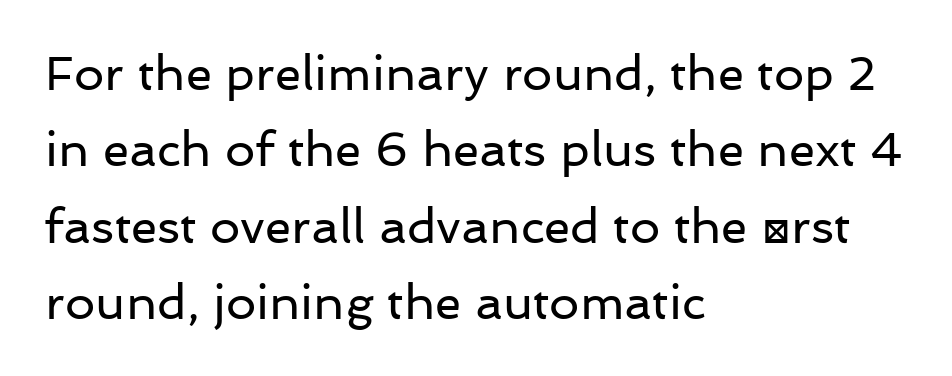
Q: Is the text bold? A: No.
Q: Is the text italic (slanted)? A: No, it is upright.
Q: Is the typeface a serif or a sans-serif typeface? A: Sans-serif.
Q: Is the text underlined? A: No.
Q: How is the paragraph aligned? A: Left-aligned.
Q: Is the spacing between letters normal or unusually wide? A: Normal.
Q: Is the spacing between lines tight, normal or loose? A: Normal.
Q: Width (condensed, normal, or wide)? A: Normal.
Q: Stroke contrast? A: Low.
Q: x-height? A: Medium.
Q: Monospaced? A: No.
